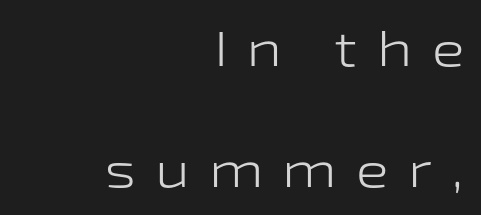
Q: Is the text bold? A: No.
Q: Is the text italic (slanted)? A: No, it is upright.
Q: Is the typeface a serif or a sans-serif typeface? A: Sans-serif.
Q: Is the text underlined? A: No.
Q: How is the paragraph aligned? A: Right-aligned.
Q: Is the spacing between letters normal or unusually wide? A: Unusually wide.
Q: Is the spacing between lines tight, normal or loose? A: Loose.
Q: Width (condensed, normal, or wide)? A: Wide.
Q: Stroke contrast? A: Low.
Q: x-height? A: Medium.
Q: Monospaced? A: No.
